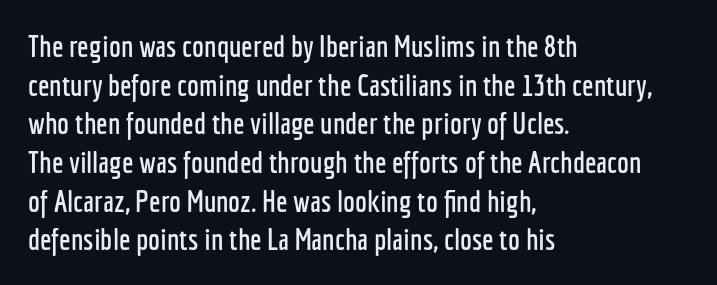
{"serif": "no", "italic": "no", "width": "condensed", "stroke_contrast": "low", "x_height": "medium", "monospaced": "no", "underline": "no", "align": "left", "line_spacing": "normal", "line_spacing_ratio": 1.29, "letter_spacing": "normal", "letter_spacing_em": 0.0, "glyph_px": 30}
